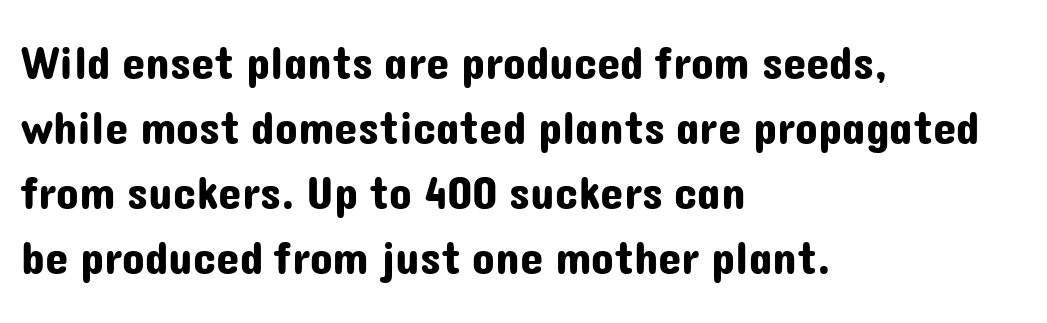
Q: Is the text italic (slanted)? A: No, it is upright.
Q: Is the typeface a serif or a sans-serif typeface? A: Sans-serif.
Q: Is the text underlined? A: No.
Q: How is the paragraph aligned? A: Left-aligned.
Q: Is the spacing between letters normal or unusually wide? A: Normal.
Q: Is the spacing between lines tight, normal or loose? A: Normal.
Q: Width (condensed, normal, or wide)? A: Normal.
Q: Stroke contrast? A: Low.
Q: x-height? A: Medium.
Q: Monospaced? A: No.
